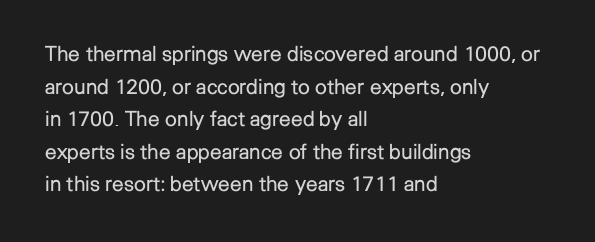
{"italic": "no", "bold": "no", "underline": "no", "align": "left", "line_spacing": "normal", "line_spacing_ratio": 1.55, "letter_spacing": "normal", "letter_spacing_em": 0.0, "glyph_px": 21}
